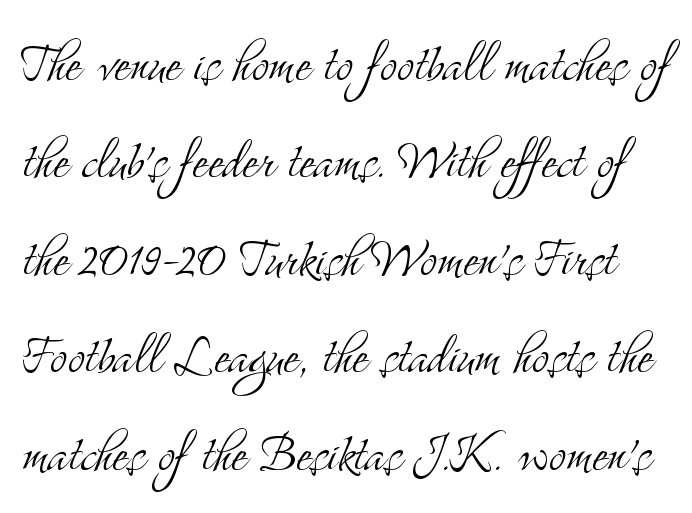
Q: Is the text bold? A: No.
Q: Is the text italic (slanted)? A: Yes.
Q: Is the typeface a serif or a sans-serif typeface? A: Serif.
Q: Is the text underlined? A: No.
Q: Is the spacing between letters normal or unusually wide? A: Normal.
Q: Is the spacing between lines tight, normal or loose? A: Normal.
Q: Width (condensed, normal, or wide)? A: Condensed.
Q: Stroke contrast? A: Medium.
Q: x-height? A: Small.
Q: Monospaced? A: No.
